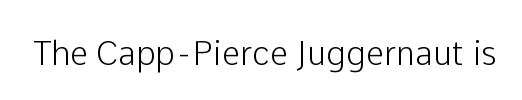
Is the letter spacing exaggerated? No — it looks like the ordinary default. A clean baseline with only descenders dipping below it. Is this a sans? Yes — the strokes have no serifs. Character widths vary here, with narrow letters taking less room than wide ones. Unlike italic type, these characters show no tilt at all.
